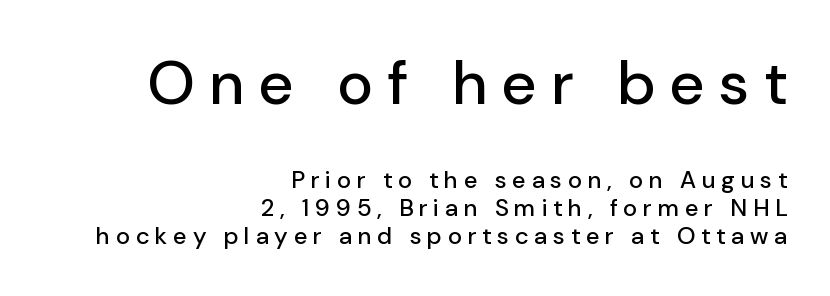
{"serif": "no", "italic": "no", "width": "normal", "stroke_contrast": "low", "x_height": "medium", "monospaced": "no", "underline": "no", "align": "right", "line_spacing_ratio": 1.18, "letter_spacing": "wide", "letter_spacing_em": 0.24, "larger_block": "first", "size_ratio": 2.54, "glyph_px": 61}
